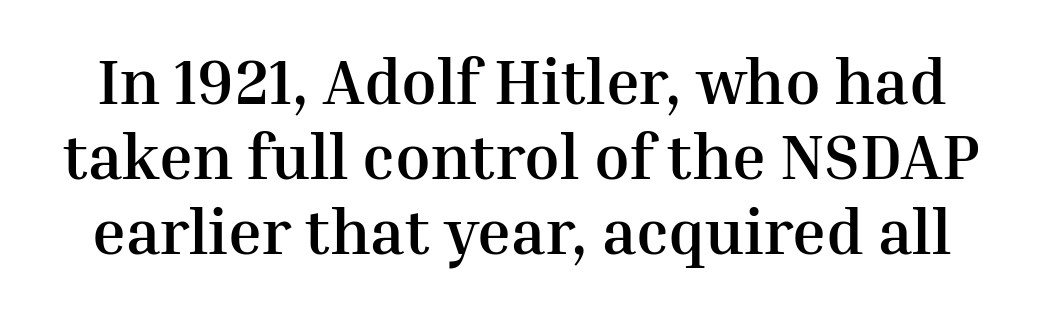
{"serif": "yes", "italic": "no", "bold": "yes", "weight": "semibold", "width": "normal", "stroke_contrast": "medium", "x_height": "medium", "monospaced": "no", "underline": "no", "line_spacing_ratio": 1.17, "letter_spacing": "normal", "letter_spacing_em": 0.0, "glyph_px": 64}
